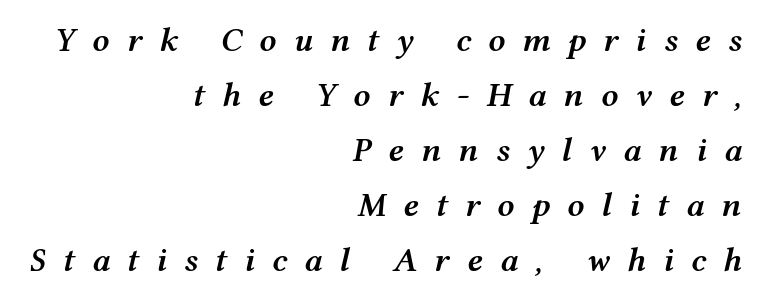
{"italic": "yes", "lean": "right", "slant_degrees": 12, "bold": "semi", "weight": "semibold", "width": "wide", "stroke_contrast": "medium", "x_height": "medium", "monospaced": "no", "underline": "no", "align": "right", "line_spacing": "normal", "line_spacing_ratio": 1.62, "letter_spacing": "wide", "letter_spacing_em": 0.5, "glyph_px": 34}
